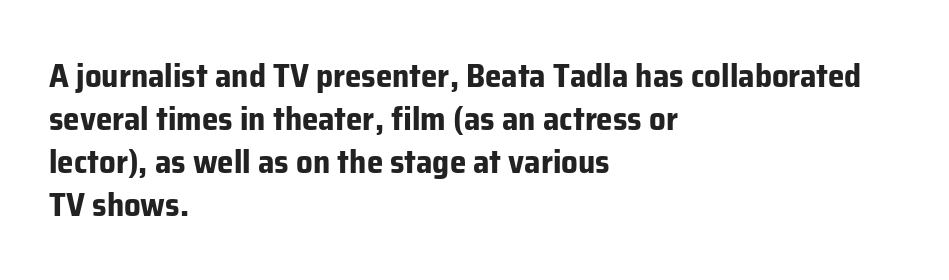
Q: Is the text bold? A: Yes.
Q: Is the text italic (slanted)? A: No, it is upright.
Q: Is the typeface a serif or a sans-serif typeface? A: Sans-serif.
Q: Is the text underlined? A: No.
Q: How is the paragraph aligned? A: Left-aligned.
Q: Is the spacing between letters normal or unusually wide? A: Normal.
Q: Is the spacing between lines tight, normal or loose? A: Normal.
Q: Width (condensed, normal, or wide)? A: Normal.
Q: Stroke contrast? A: Low.
Q: x-height? A: Medium.
Q: Monospaced? A: No.
